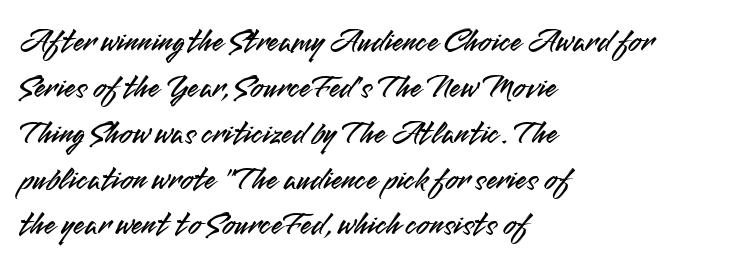
The image shows 33 px sans-serif type; set left-aligned, normal line spacing (1.39x), normal letter spacing, not underlined; medium stroke contrast and a small x-height.
